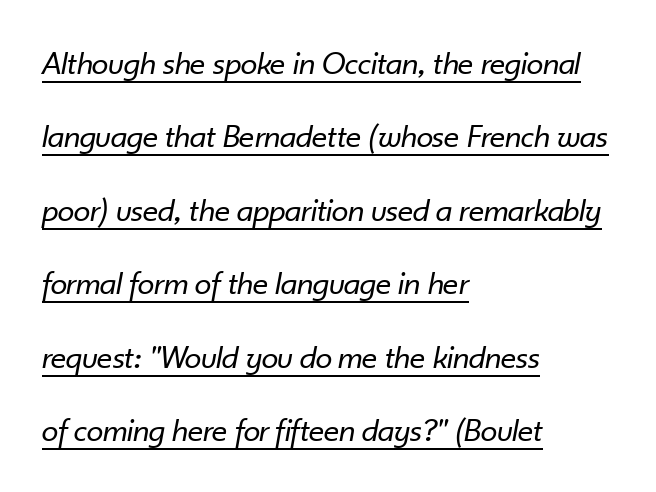
The passage is arranged the way most books set body copy — flush left. Baseline-to-baseline distance is far greater than the letter height. Caption: standard tracking, unaltered. The letters are slanted; this is an italic face. The lettering is marked with a stroke running underneath it. The strokes carry an ordinary text weight at most.
